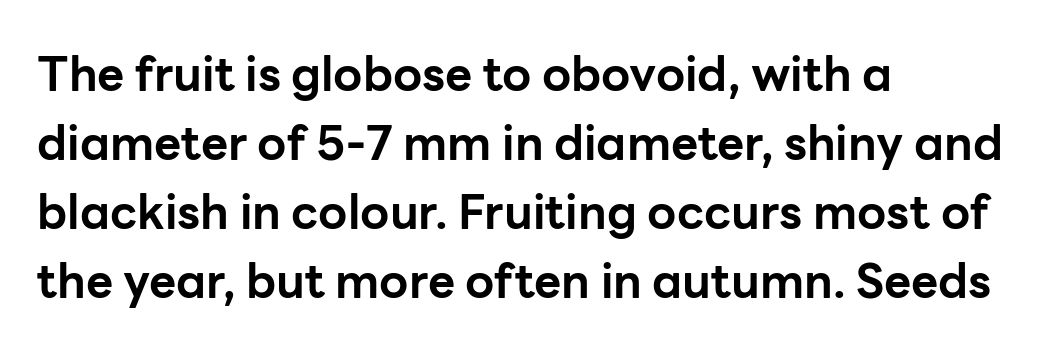
This rendering features lettering with no underline. The letters stand upright; this is a roman face. Honestly, the row spacing looks completely unremarkable. A classic flush-left, rag-right setting is used for this passage. Note: no serifs on the glyphs.
